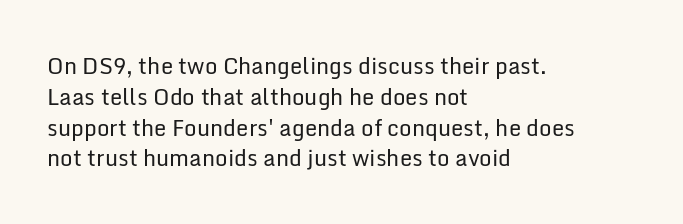
Q: Is the text bold? A: No.
Q: Is the text italic (slanted)? A: No, it is upright.
Q: Is the text underlined? A: No.
Q: How is the paragraph aligned? A: Left-aligned.
Q: Is the spacing between letters normal or unusually wide? A: Normal.
Q: Is the spacing between lines tight, normal or loose? A: Normal.
